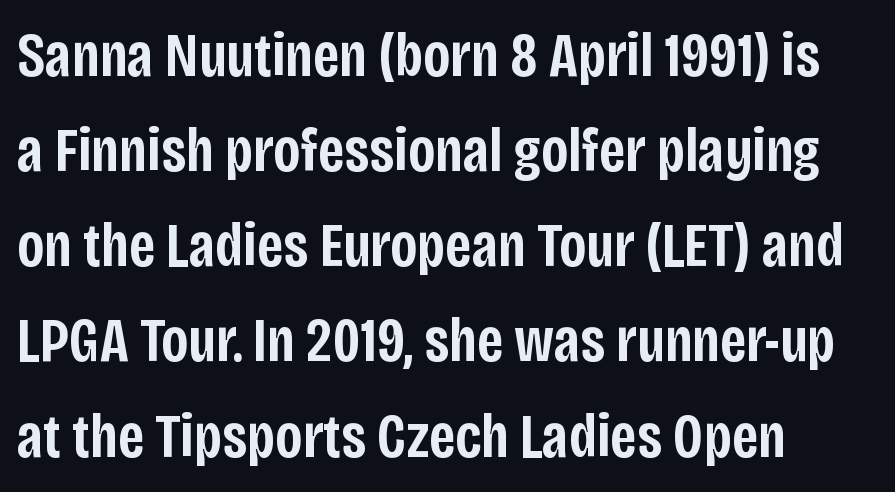
On the weight axis this lands at semibold, roughly 600. The face used here is rendered with its standard letterfit. Style check: upright. Check the space under the baseline: it is left empty. All the whitespace from short lines collects on the right. A typesetter would call this proportional, since set widths differ per character.
